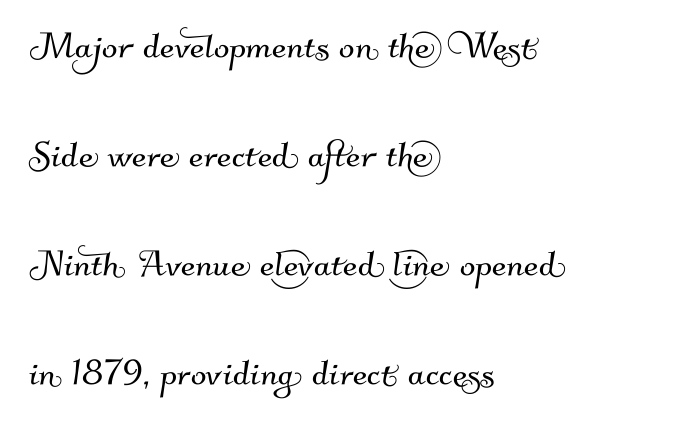
Descenders are the only things crossing below the line. The paragraph has a hard left edge and a soft right edge. The rendering uses natural spacing where letterforms have individual widths. Interline gaps are noticeably wide in this sample. Nope, no serifs anywhere on these letters. The line texture is even and compact thanks to regular tracking.
